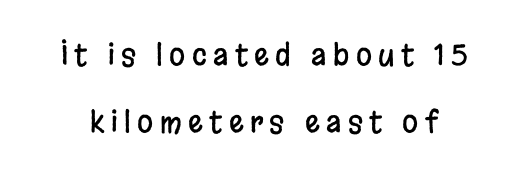
Display-style spreading of the glyphs; the letterfit is very open. Plain, unruled lines of type. Typographically, this falls in the sans-serif category. Varying glyph widths throughout — classic text-font behaviour. The leading is generous, giving the passage an open texture. Italic? Not at all — the glyphs are vertical.
